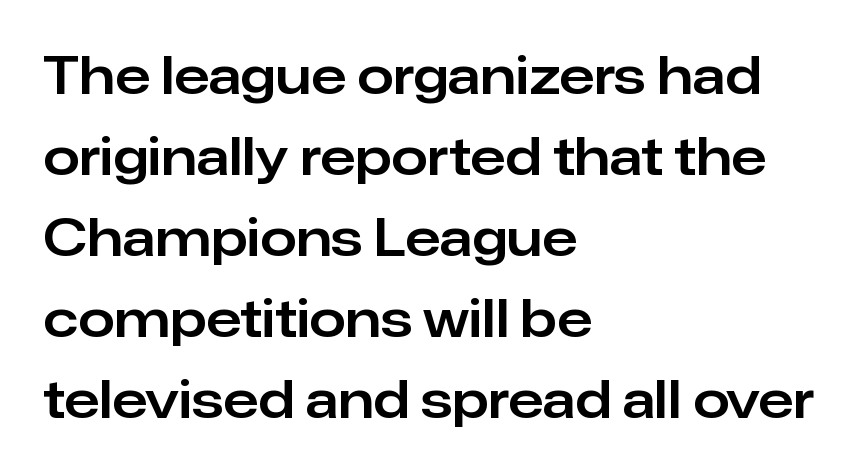
The image shows 52 px sans-serif type, upright; set left-aligned, normal line spacing (1.56x), normal letter spacing, not underlined; low stroke contrast and a medium x-height.
